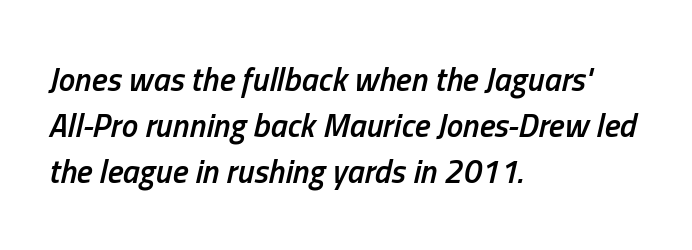
Q: Is the text bold? A: Semi-bold.
Q: Is the text italic (slanted)? A: Yes, it leans right by about 13 degrees.
Q: Is the text underlined? A: No.
Q: How is the paragraph aligned? A: Left-aligned.
Q: Is the spacing between letters normal or unusually wide? A: Normal.
Q: Is the spacing between lines tight, normal or loose? A: Normal.
Q: Width (condensed, normal, or wide)? A: Condensed.
Q: Stroke contrast? A: Low.
Q: x-height? A: Medium.
Q: Monospaced? A: No.
